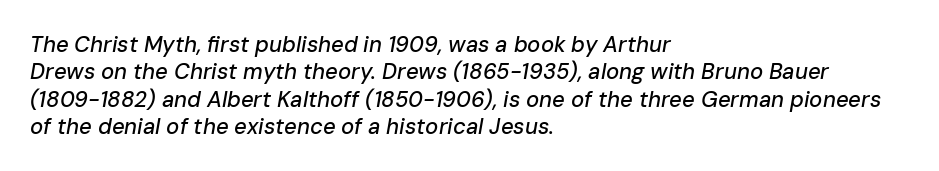
Each row of text sits above clean, open space. This sample uses plain, unmodified letter spacing. The setting favours the left margin, as ordinary paragraphs usually do. Notice how the stems are inclined rather than vertical — that's the hallmark of italics.
